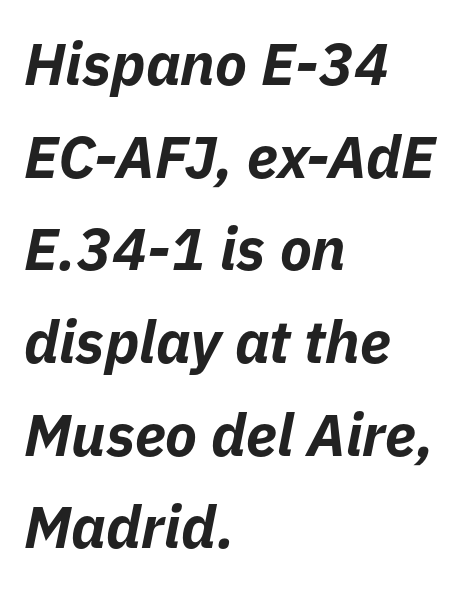
The image shows 59 px bold type, italic (leaning right); set left-aligned, normal line spacing (1.57x), normal letter spacing, not underlined; low stroke contrast and a medium x-height.
